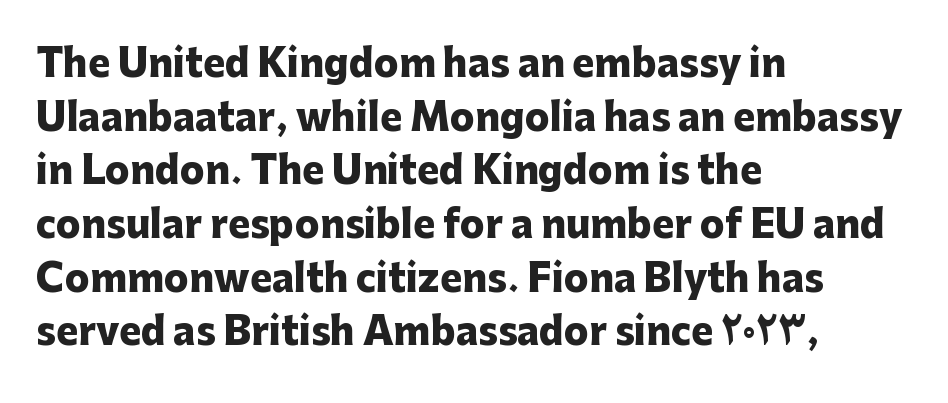
Q: Is the text bold? A: Yes.
Q: Is the text italic (slanted)? A: No, it is upright.
Q: Is the typeface a serif or a sans-serif typeface? A: Sans-serif.
Q: Is the text underlined? A: No.
Q: How is the paragraph aligned? A: Left-aligned.
Q: Is the spacing between letters normal or unusually wide? A: Normal.
Q: Is the spacing between lines tight, normal or loose? A: Normal.
Q: Width (condensed, normal, or wide)? A: Normal.
Q: Stroke contrast? A: Low.
Q: x-height? A: Medium.
Q: Monospaced? A: No.
